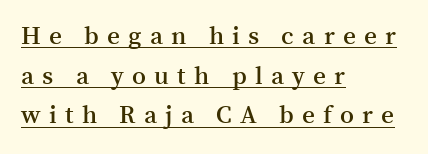
The vertical gap from one line to the next is medium. A typesetter would call this heavily tracked-out type. As a designer I'd log this as weight 600, semibold. Which margin do the lines hug? The left one — the right edge is uneven. Students, observe the line beneath the letters — that is underlining. Unlike italic type, these characters show no tilt at all.
